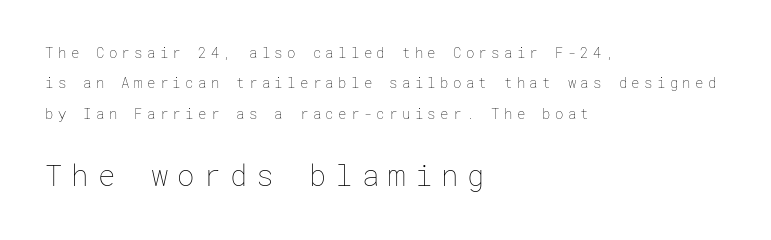
The image shows 29 px thin type, upright; set left-aligned, loose line spacing (2.17x), unusually wide letter spacing (+0.31 em), not underlined; the second (bottom) block is 2.07x larger; low stroke contrast and a medium x-height.
